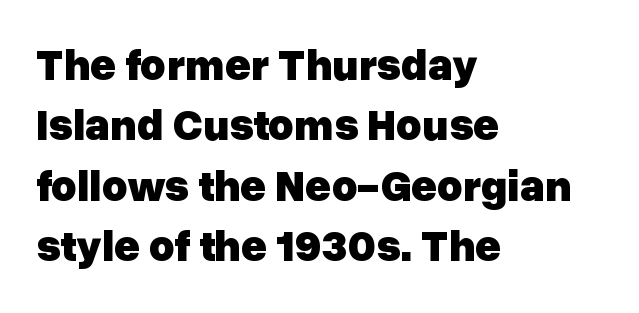
{"serif": "no", "italic": "no", "bold": "yes", "weight": "heavy", "width": "normal", "stroke_contrast": "low", "x_height": "medium", "monospaced": "no", "underline": "no", "align": "left", "line_spacing": "normal", "line_spacing_ratio": 1.37, "letter_spacing": "normal", "letter_spacing_em": 0.0, "glyph_px": 44}
